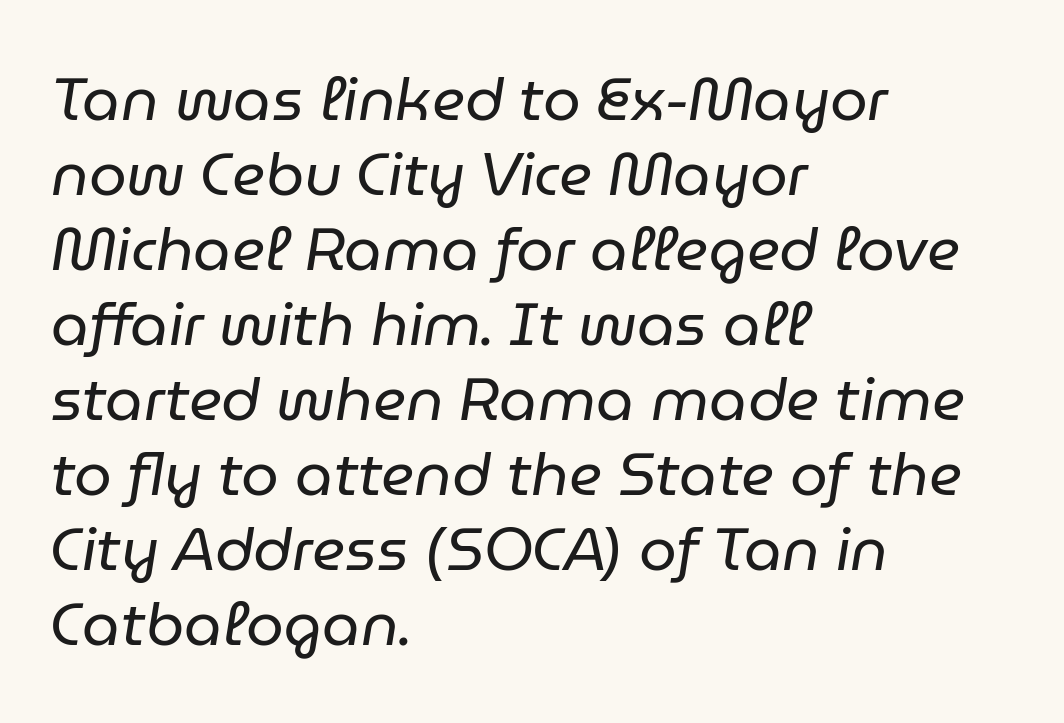
The image shows 60 px regular-weight type, italic (leaning right); set left-aligned, normal line spacing (1.25x), normal letter spacing, not underlined; low stroke contrast and a medium x-height.
